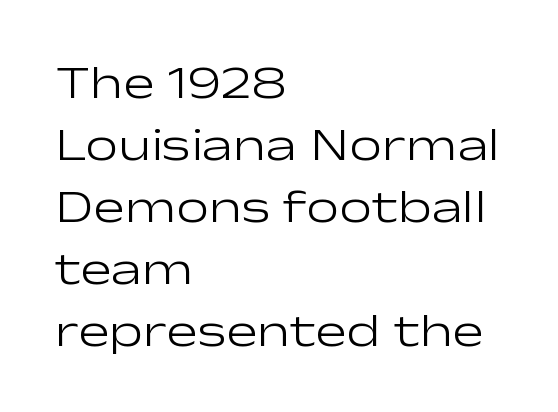
The image shows 47 px light, wide sans-serif type, upright; set left-aligned, normal line spacing (1.32x), normal letter spacing, not underlined; low stroke contrast and a medium x-height.
